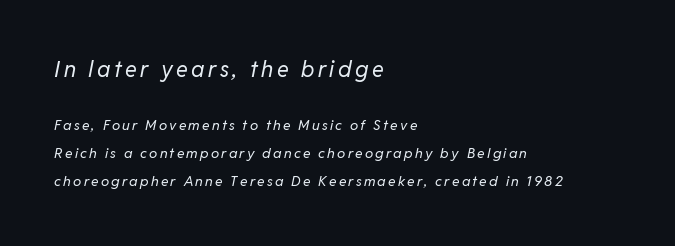
The image shows 22 px text type, italic (leaning right); set left-aligned, loose line spacing (1.99x), not underlined; the first (top) block is 1.57x larger.
